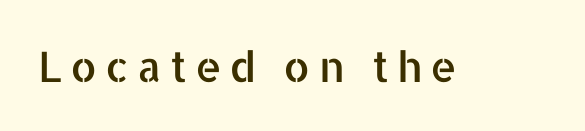
{"serif": "no", "italic": "no", "width": "normal", "stroke_contrast": "low", "x_height": "medium", "monospaced": "no", "underline": "no", "glyph_px": 42}
